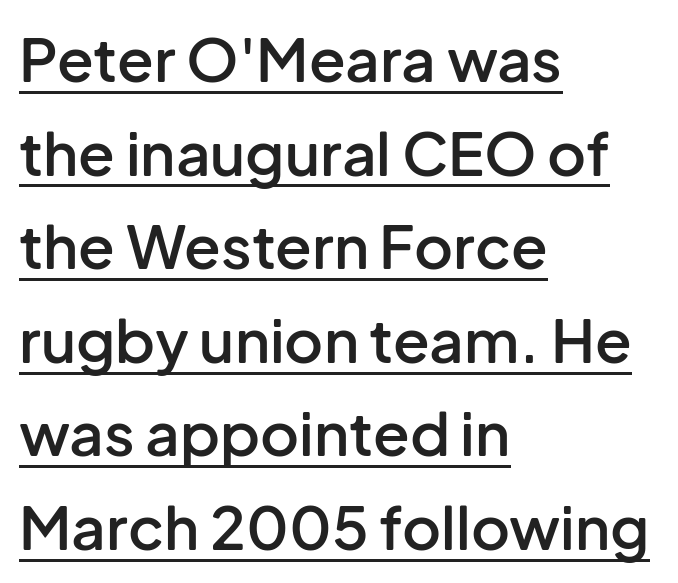
Q: Is the text bold? A: Semi-bold.
Q: Is the text italic (slanted)? A: No, it is upright.
Q: Is the typeface a serif or a sans-serif typeface? A: Sans-serif.
Q: Is the text underlined? A: Yes.
Q: How is the paragraph aligned? A: Left-aligned.
Q: Is the spacing between letters normal or unusually wide? A: Normal.
Q: Is the spacing between lines tight, normal or loose? A: Normal.
Q: Width (condensed, normal, or wide)? A: Normal.
Q: Stroke contrast? A: Low.
Q: x-height? A: Medium.
Q: Monospaced? A: No.
